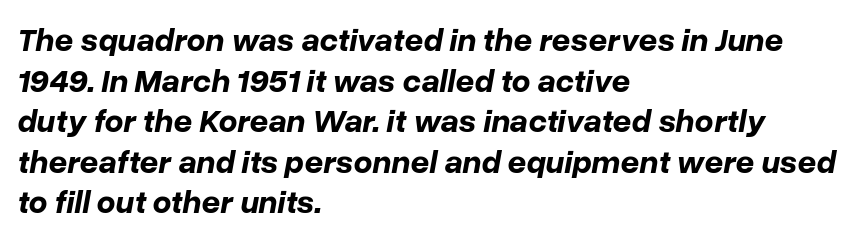
{"italic": "yes", "lean": "right", "slant_degrees": 10, "bold": "yes", "weight": "bold", "width": "normal", "stroke_contrast": "low", "x_height": "medium", "monospaced": "no", "underline": "no", "align": "left", "line_spacing_ratio": 1.23, "letter_spacing": "normal", "letter_spacing_em": 0.0, "glyph_px": 33}
